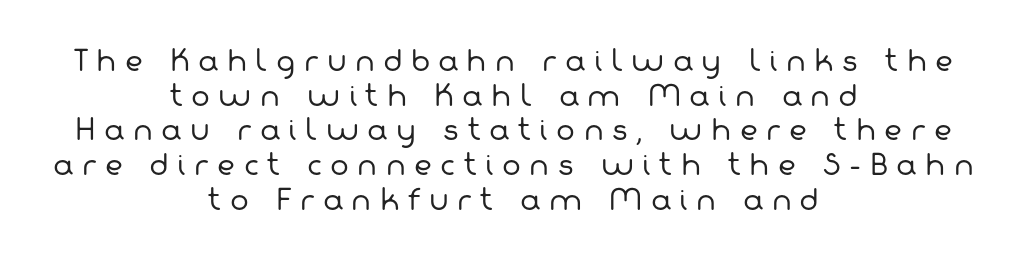
Q: Is the text bold? A: No.
Q: Is the typeface a serif or a sans-serif typeface? A: Sans-serif.
Q: Is the text underlined? A: No.
Q: How is the paragraph aligned? A: Centered.
Q: Is the spacing between letters normal or unusually wide? A: Unusually wide.
Q: Width (condensed, normal, or wide)? A: Normal.
Q: Stroke contrast? A: Low.
Q: x-height? A: Medium.
Q: Monospaced? A: No.
